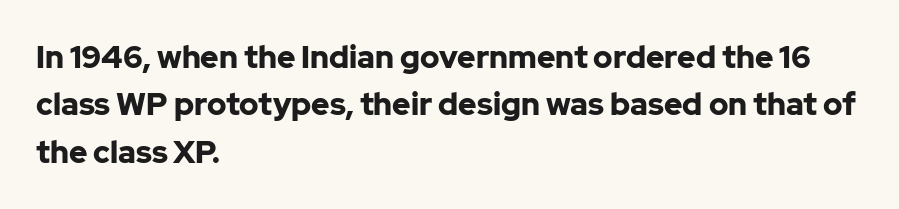
Q: Is the text bold? A: Yes.
Q: Is the text italic (slanted)? A: No, it is upright.
Q: Is the typeface a serif or a sans-serif typeface? A: Sans-serif.
Q: Is the text underlined? A: No.
Q: How is the paragraph aligned? A: Left-aligned.
Q: Is the spacing between letters normal or unusually wide? A: Normal.
Q: Is the spacing between lines tight, normal or loose? A: Normal.
Q: Width (condensed, normal, or wide)? A: Normal.
Q: Stroke contrast? A: Low.
Q: x-height? A: Medium.
Q: Monospaced? A: No.
